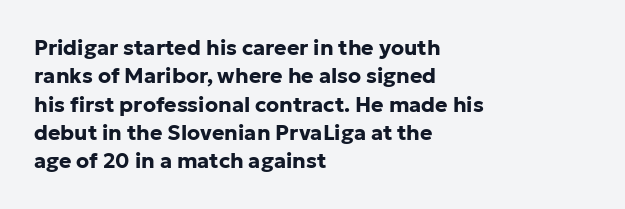
The lines in this sample share a left origin and differ only in where they stop. The block of text has a typical density, with ordinary space between rows. Posture: upright roman. The characters look thick and weighty, a clear bold. Letters rest on an invisible, unmarked baseline. There is no visible air inserted between adjacent glyphs.
